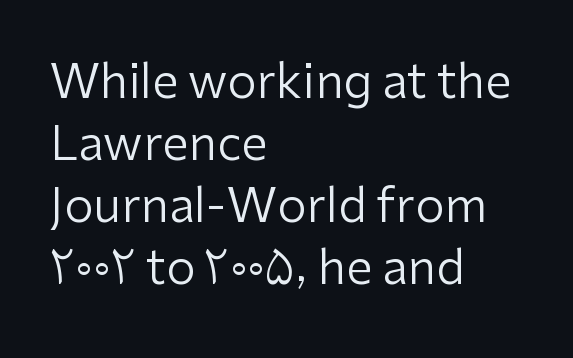
{"serif": "no", "italic": "no", "bold": "no", "weight": "regular", "width": "normal", "stroke_contrast": "low", "x_height": "medium", "monospaced": "no", "underline": "no", "align": "left", "line_spacing": "normal", "line_spacing_ratio": 1.32, "letter_spacing": "normal", "letter_spacing_em": 0.0, "glyph_px": 47}
